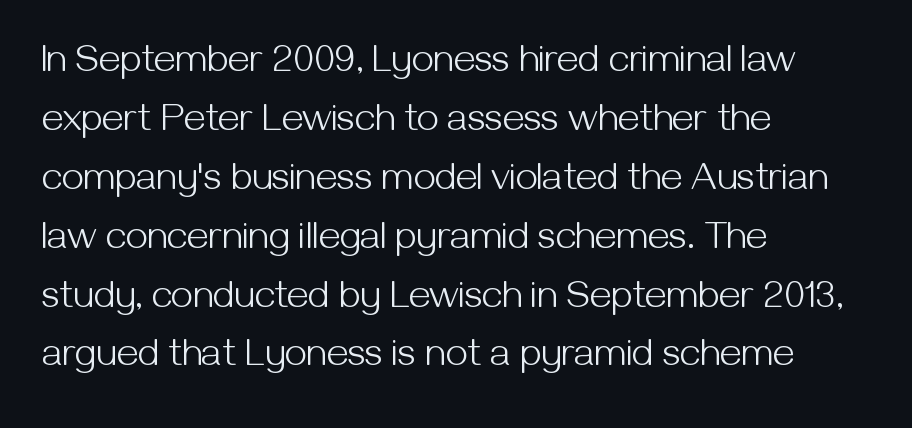
The image shows 39 px light sans-serif type, upright; set left-aligned, normal line spacing (1.51x), normal letter spacing, not underlined; medium stroke contrast and a medium x-height.
